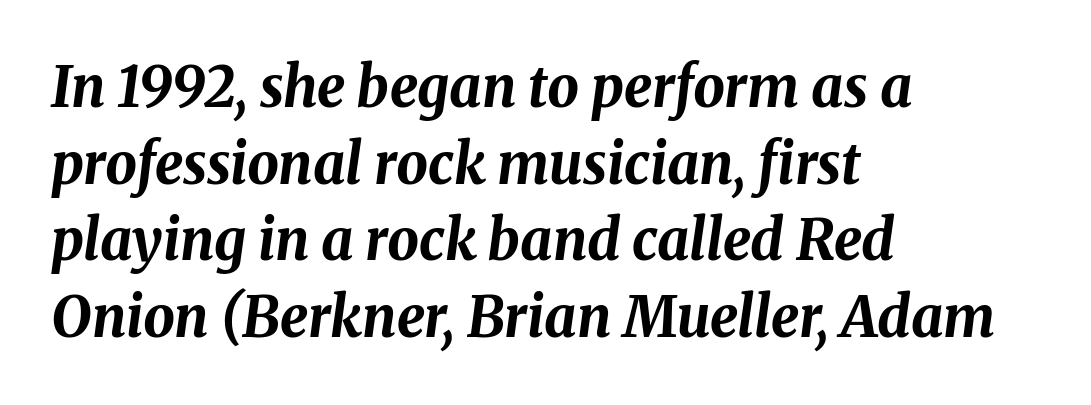
Q: Is the text bold? A: Yes.
Q: Is the text italic (slanted)? A: Yes, it leans right by about 8 degrees.
Q: Is the text underlined? A: No.
Q: How is the paragraph aligned? A: Left-aligned.
Q: Is the spacing between letters normal or unusually wide? A: Normal.
Q: Is the spacing between lines tight, normal or loose? A: Normal.
Q: Width (condensed, normal, or wide)? A: Normal.
Q: Stroke contrast? A: Medium.
Q: x-height? A: Medium.
Q: Monospaced? A: No.
